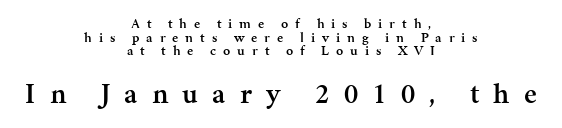
Q: Is the text bold? A: Semi-bold.
Q: Is the text italic (slanted)? A: No, it is upright.
Q: Is the typeface a serif or a sans-serif typeface? A: Serif.
Q: Is the text underlined? A: No.
Q: How is the paragraph aligned? A: Centered.
Q: Is the spacing between letters normal or unusually wide? A: Unusually wide.
Q: Is the spacing between lines tight, normal or loose? A: Tight.
Q: Which block of text is set in a larger size, the first (top) or the second (bottom)? A: The second (bottom) one.
Q: Width (condensed, normal, or wide)? A: Normal.
Q: Stroke contrast? A: Medium.
Q: x-height? A: Medium.
Q: Monospaced? A: No.
